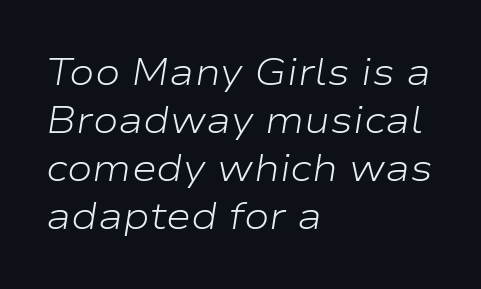
Q: Is the text bold? A: No.
Q: Is the text italic (slanted)? A: Yes, it leans right by about 9 degrees.
Q: Is the text underlined? A: No.
Q: How is the paragraph aligned? A: Left-aligned.
Q: Is the spacing between letters normal or unusually wide? A: Normal.
Q: Is the spacing between lines tight, normal or loose? A: Normal.
Q: Width (condensed, normal, or wide)? A: Wide.
Q: Stroke contrast? A: Low.
Q: x-height? A: Medium.
Q: Monospaced? A: No.
